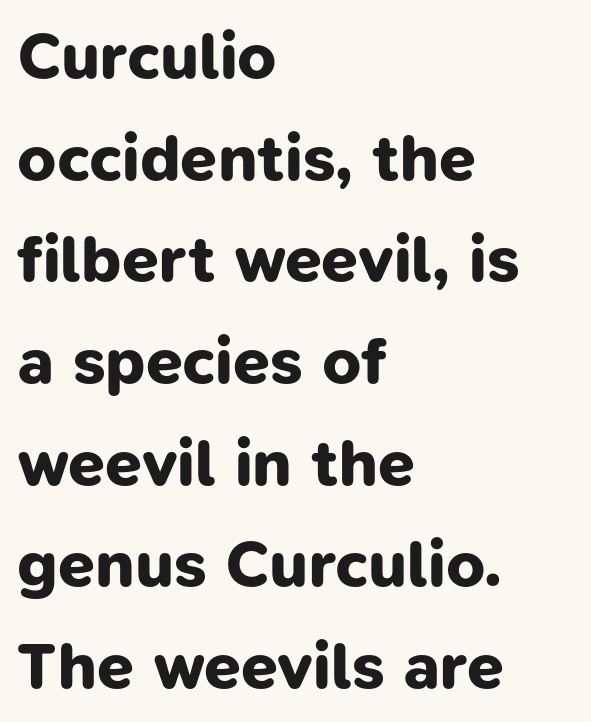
{"serif": "no", "bold": "yes", "weight": "bold", "width": "normal", "stroke_contrast": "low", "x_height": "medium", "monospaced": "no", "underline": "no", "align": "left", "line_spacing": "normal", "line_spacing_ratio": 1.54, "letter_spacing": "normal", "letter_spacing_em": 0.0, "glyph_px": 66}
